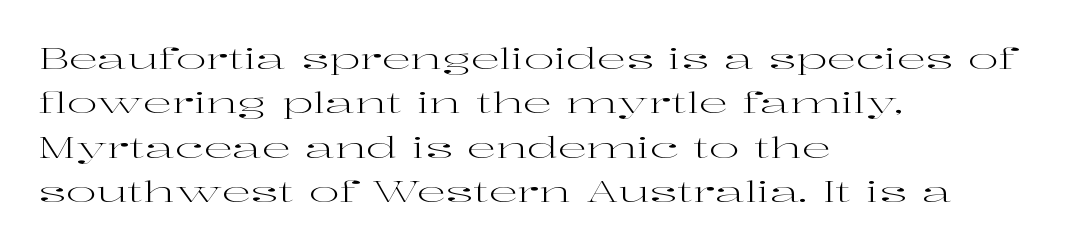
Q: Is the text bold? A: No.
Q: Is the text italic (slanted)? A: No, it is upright.
Q: Is the typeface a serif or a sans-serif typeface? A: Serif.
Q: Is the text underlined? A: No.
Q: How is the paragraph aligned? A: Left-aligned.
Q: Is the spacing between letters normal or unusually wide? A: Normal.
Q: Is the spacing between lines tight, normal or loose? A: Normal.
Q: Width (condensed, normal, or wide)? A: Wide.
Q: Stroke contrast? A: High.
Q: x-height? A: Medium.
Q: Monospaced? A: No.
